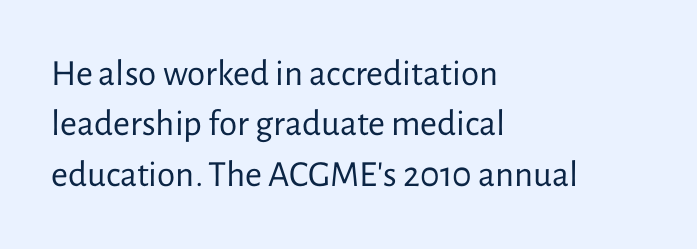
Inter-character spacing is left at the font's built-in metrics. Note: no serifs on the glyphs. Unbolded letterforms with no extra heft. The rendering uses natural spacing where letterforms have individual widths.
